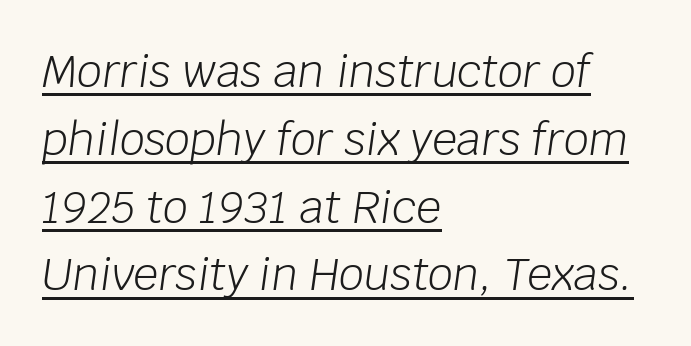
The image shows 44 px light type, italic (leaning right); set left-aligned, normal line spacing (1.54x), normal letter spacing, underlined; low stroke contrast and a large x-height.
